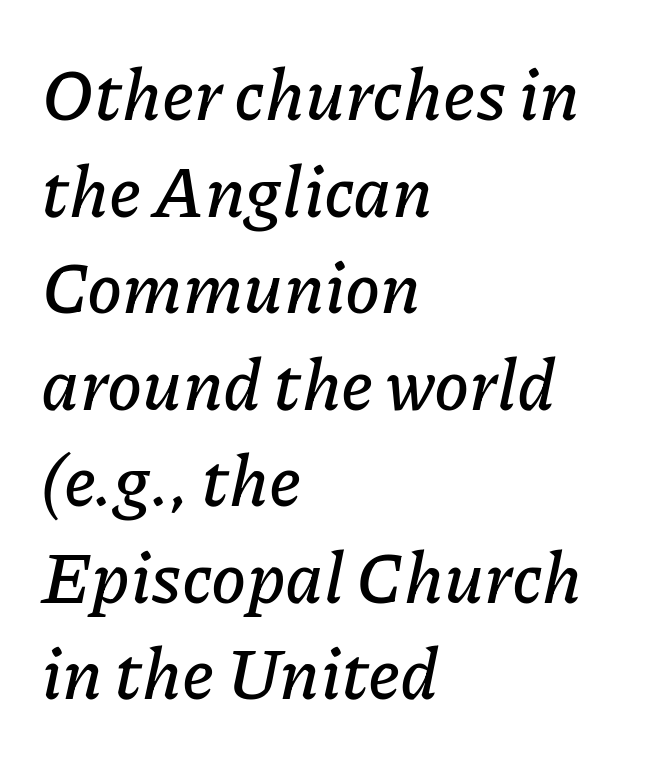
{"italic": "yes", "lean": "right", "slant_degrees": 11, "width": "normal", "stroke_contrast": "low", "x_height": "medium", "monospaced": "no", "underline": "no", "align": "left", "line_spacing": "normal", "line_spacing_ratio": 1.36, "letter_spacing": "normal", "letter_spacing_em": 0.0, "glyph_px": 71}
